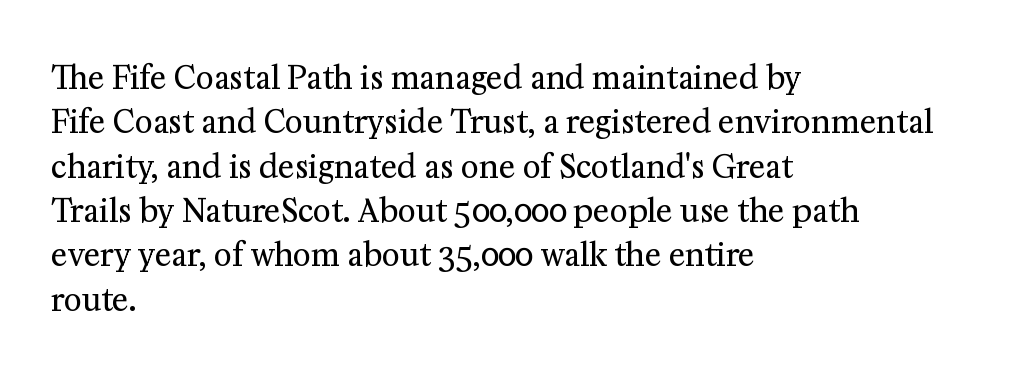
Q: Is the text bold? A: No.
Q: Is the text italic (slanted)? A: No, it is upright.
Q: Is the typeface a serif or a sans-serif typeface? A: Serif.
Q: Is the text underlined? A: No.
Q: How is the paragraph aligned? A: Left-aligned.
Q: Is the spacing between letters normal or unusually wide? A: Normal.
Q: Is the spacing between lines tight, normal or loose? A: Normal.
Q: Width (condensed, normal, or wide)? A: Normal.
Q: Stroke contrast? A: Medium.
Q: x-height? A: Medium.
Q: Monospaced? A: No.
